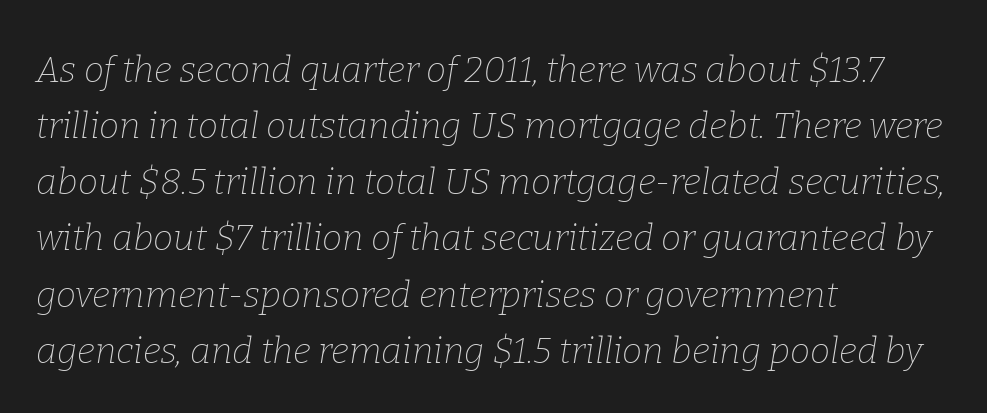
Q: Is the text bold? A: No.
Q: Is the text italic (slanted)? A: Yes, it leans right by about 9 degrees.
Q: Is the typeface a serif or a sans-serif typeface? A: Serif.
Q: Is the text underlined? A: No.
Q: How is the paragraph aligned? A: Left-aligned.
Q: Is the spacing between letters normal or unusually wide? A: Normal.
Q: Is the spacing between lines tight, normal or loose? A: Normal.
Q: Width (condensed, normal, or wide)? A: Normal.
Q: Stroke contrast? A: Low.
Q: x-height? A: Medium.
Q: Monospaced? A: No.
